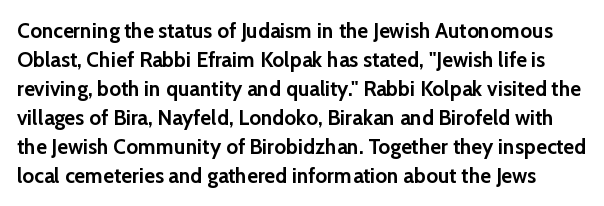
The image shows 21 px bold type, upright; set normal line spacing (1.38x), normal letter spacing, not underlined.
